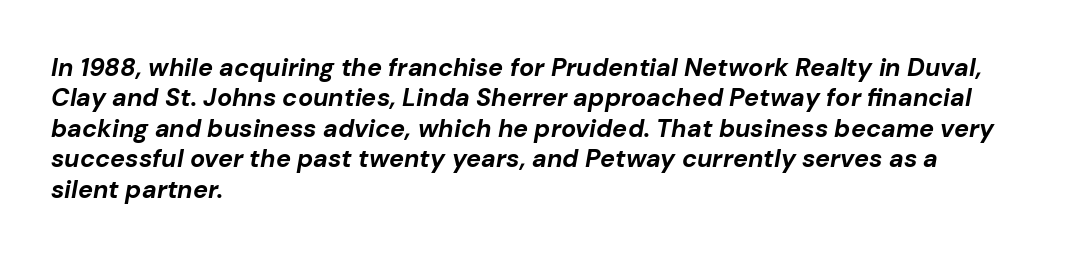
Q: Is the text bold? A: Yes.
Q: Is the text italic (slanted)? A: Yes, it leans right by about 10 degrees.
Q: Is the text underlined? A: No.
Q: How is the paragraph aligned? A: Left-aligned.
Q: Is the spacing between letters normal or unusually wide? A: Normal.
